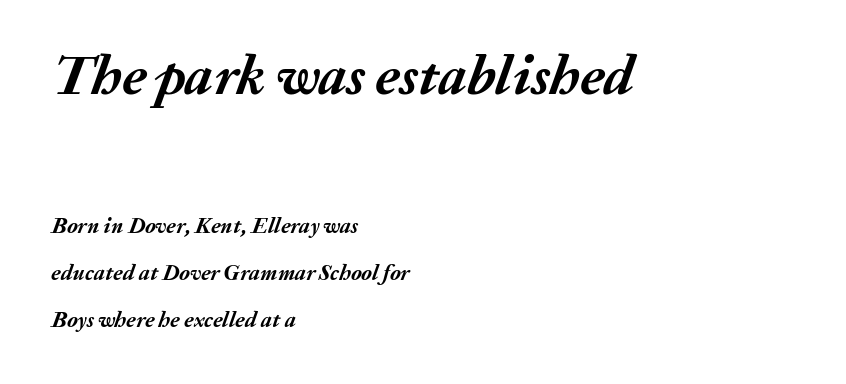
Q: Is the text bold? A: Yes.
Q: Is the text italic (slanted)? A: Yes, it leans right by about 20 degrees.
Q: Is the text underlined? A: No.
Q: How is the paragraph aligned? A: Left-aligned.
Q: Is the spacing between letters normal or unusually wide? A: Normal.
Q: Is the spacing between lines tight, normal or loose? A: Loose.
Q: Which block of text is set in a larger size, the first (top) or the second (bottom)? A: The first (top) one.
Q: Width (condensed, normal, or wide)? A: Normal.
Q: Stroke contrast? A: Medium.
Q: x-height? A: Medium.
Q: Monospaced? A: No.
